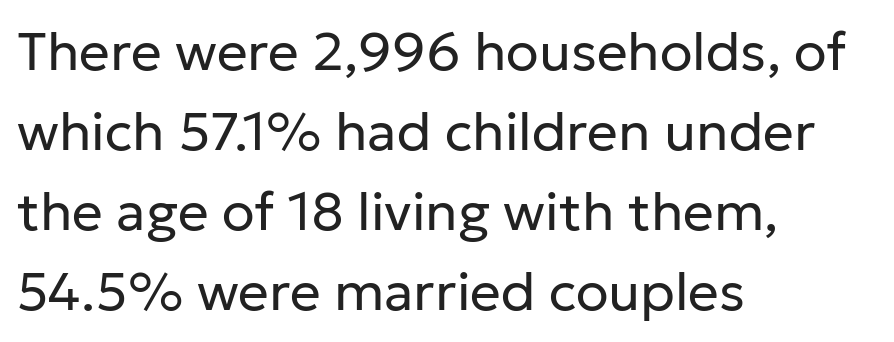
Q: Is the text bold? A: No.
Q: Is the text italic (slanted)? A: No, it is upright.
Q: Is the typeface a serif or a sans-serif typeface? A: Sans-serif.
Q: Is the text underlined? A: No.
Q: How is the paragraph aligned? A: Left-aligned.
Q: Is the spacing between letters normal or unusually wide? A: Normal.
Q: Is the spacing between lines tight, normal or loose? A: Normal.
Q: Width (condensed, normal, or wide)? A: Normal.
Q: Stroke contrast? A: Low.
Q: x-height? A: Medium.
Q: Monospaced? A: No.
